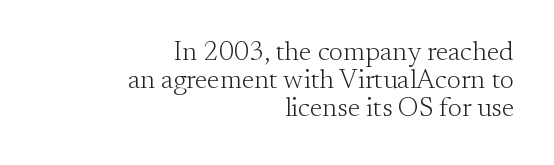
Weight: regular or lighter. Vertical strokes here are truly vertical. Nothing unusual about the tracking: characters are spaced as the font intends. The typesetter chose a ragged-left arrangement here. No word sits above an underline. The space between consecutive lines is stingy.
